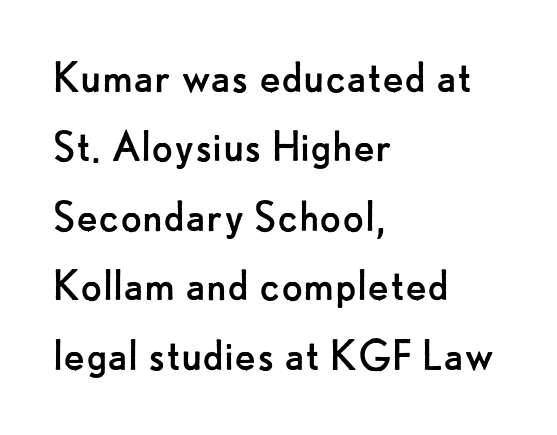
Compared with a typical body face, this is equally light or lighter still. These lines stack with their left ends in a neat column. Glance below the letters and you will spot only blank space. In terms of letterspacing, this is plain default setting. The rendering shows plain stroke endings on the letterforms — a sans-serif design.
